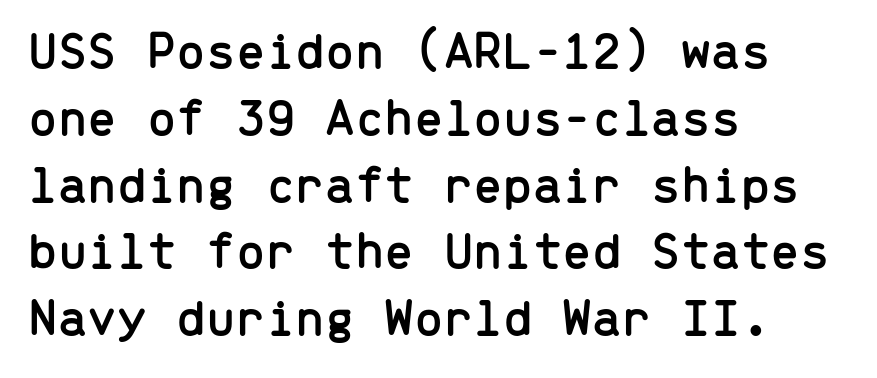
Bare-footed words on every line. Fixed-width glyphs throughout — classic coding-font behaviour. A student would call this left alignment; a typographer would say flush left, rag right. A sans-serif font was chosen for this passage. The face used here is rendered with its standard letterfit.
